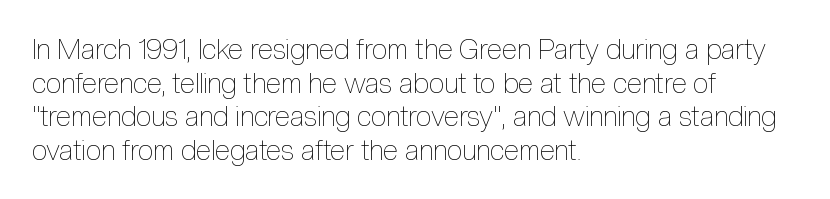
Q: Is the text bold? A: No.
Q: Is the text italic (slanted)? A: No, it is upright.
Q: Is the text underlined? A: No.
Q: How is the paragraph aligned? A: Left-aligned.
Q: Is the spacing between letters normal or unusually wide? A: Normal.
Q: Width (condensed, normal, or wide)? A: Condensed.
Q: x-height? A: Medium.
Q: Monospaced? A: No.
